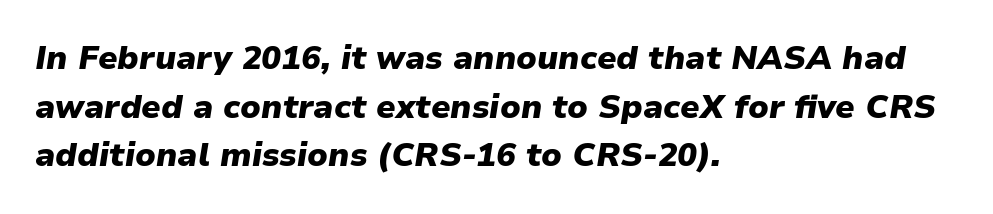
{"italic": "yes", "lean": "right", "slant_degrees": 9, "bold": "yes", "weight": "heavy", "width": "normal", "stroke_contrast": "low", "x_height": "medium", "monospaced": "no", "underline": "no", "align": "left", "line_spacing": "normal", "line_spacing_ratio": 1.47, "letter_spacing": "normal", "letter_spacing_em": 0.0, "glyph_px": 33}
